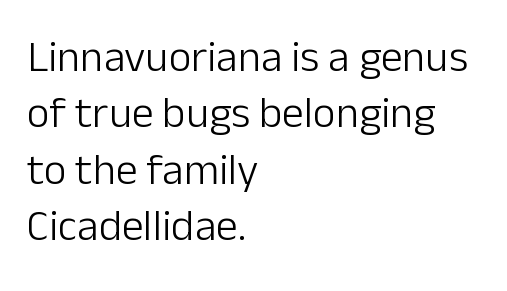
The image shows 44 px light sans-serif type, upright; set left-aligned, normal line spacing (1.28x), normal letter spacing, not underlined; low stroke contrast and a medium x-height.
